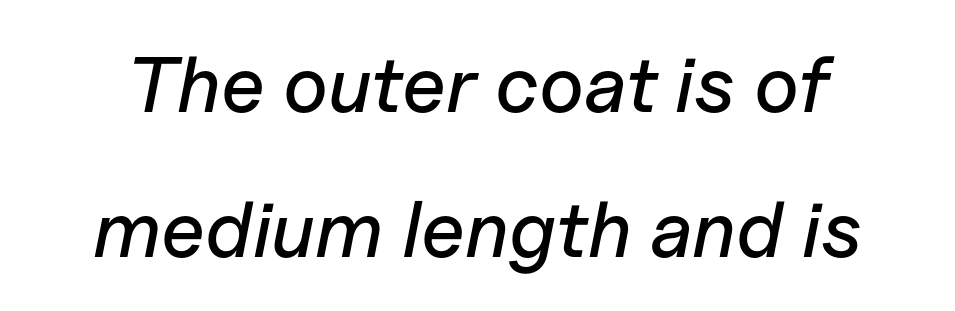
{"italic": "yes", "lean": "right", "slant_degrees": 11, "width": "normal", "stroke_contrast": "low", "x_height": "medium", "monospaced": "no", "underline": "no", "line_spacing_ratio": 1.83, "letter_spacing": "normal", "letter_spacing_em": 0.0, "glyph_px": 79}
